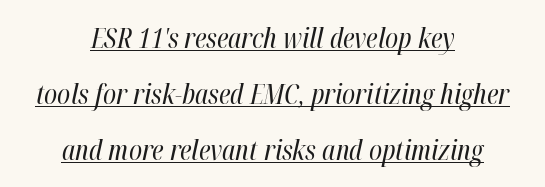
{"italic": "yes", "lean": "right", "slant_degrees": 12, "bold": "no", "weight": "regular", "width": "condensed", "stroke_contrast": "high", "x_height": "medium", "monospaced": "no", "underline": "yes", "align": "center", "line_spacing": "loose", "line_spacing_ratio": 2.0, "letter_spacing": "normal", "letter_spacing_em": 0.0, "glyph_px": 28}
